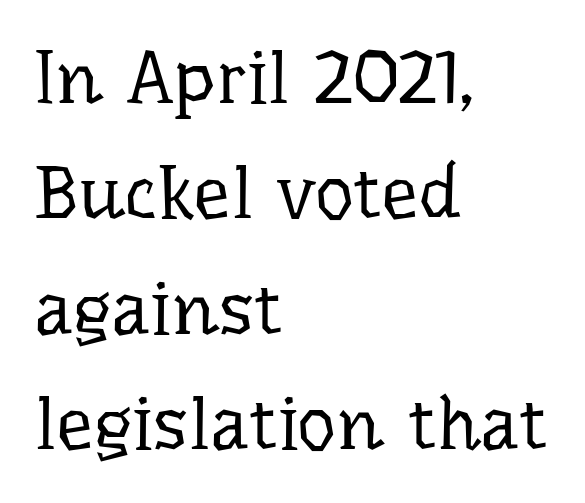
Unlike a clean sans, this face finishes its strokes with serifs. Lines of text with bare space underneath. Characters follow at the spacing the type designer built in. Stroke mass is kept to a normal reading level or below.
